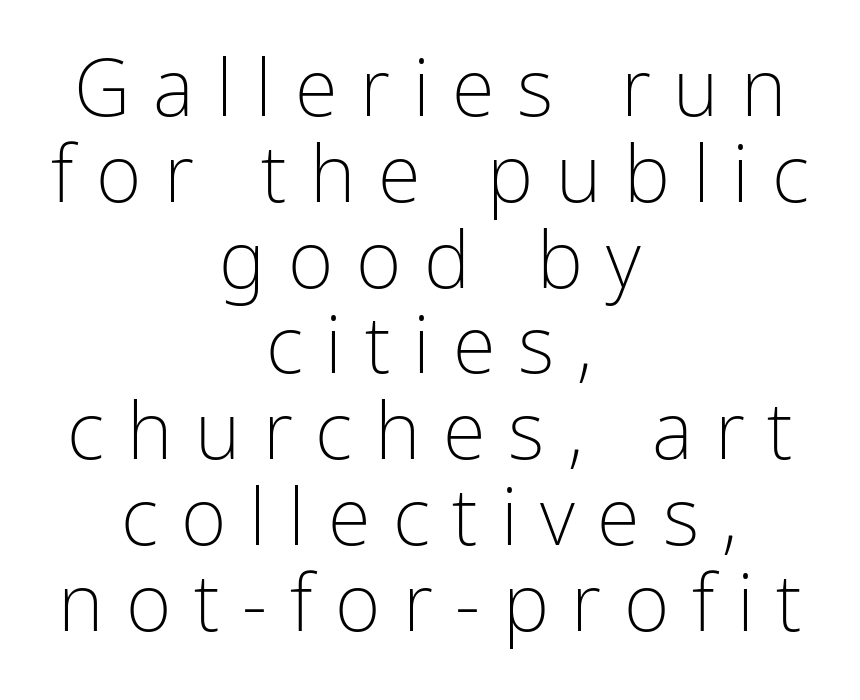
Q: Is the text bold? A: No.
Q: Is the text italic (slanted)? A: No, it is upright.
Q: Is the typeface a serif or a sans-serif typeface? A: Sans-serif.
Q: Is the text underlined? A: No.
Q: How is the paragraph aligned? A: Centered.
Q: Is the spacing between letters normal or unusually wide? A: Unusually wide.
Q: Is the spacing between lines tight, normal or loose? A: Tight.
Q: Width (condensed, normal, or wide)? A: Condensed.
Q: Stroke contrast? A: Low.
Q: x-height? A: Medium.
Q: Monospaced? A: No.
